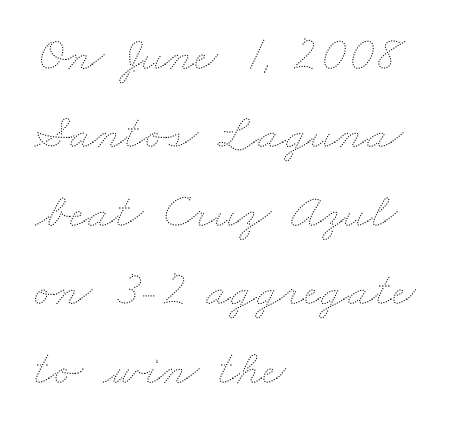
The image shows 50 px thin, wide type; set left-aligned, normal line spacing (1.57x), normal letter spacing, not underlined; medium stroke contrast and a small x-height.
